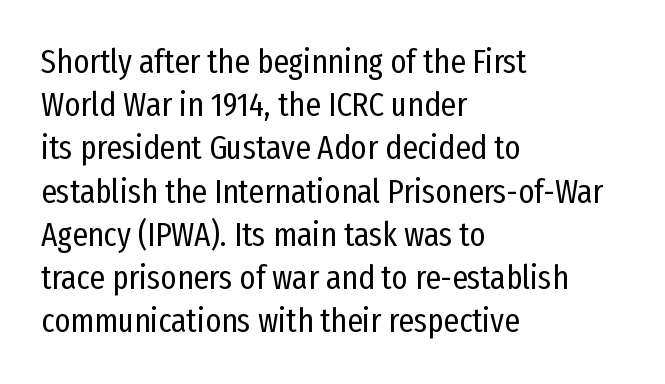
{"serif": "no", "italic": "no", "bold": "no", "weight": "regular", "width": "condensed", "stroke_contrast": "low", "x_height": "medium", "monospaced": "no", "underline": "no", "align": "left", "line_spacing": "normal", "line_spacing_ratio": 1.27, "letter_spacing": "normal", "letter_spacing_em": 0.0, "glyph_px": 34}
